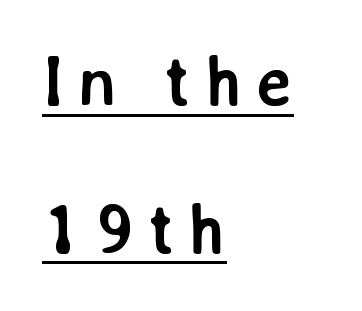
The image shows 70 px semibold sans-serif type, upright; set left-aligned, loose line spacing (2.11x), underlined; low stroke contrast and a medium x-height.
